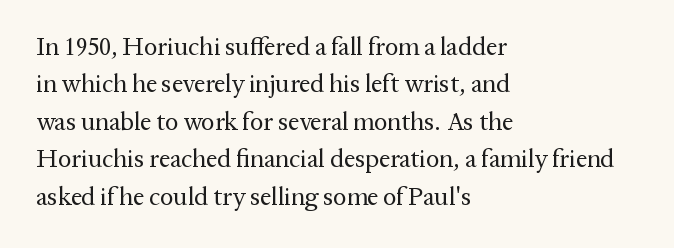
Q: Is the text bold? A: No.
Q: Is the text italic (slanted)? A: No, it is upright.
Q: Is the text underlined? A: No.
Q: How is the paragraph aligned? A: Left-aligned.
Q: Is the spacing between letters normal or unusually wide? A: Normal.
Q: Is the spacing between lines tight, normal or loose? A: Normal.
